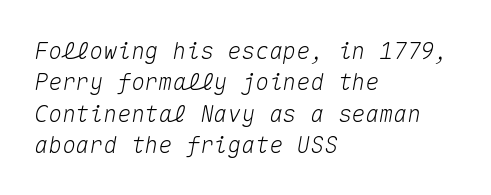
Q: Is the text italic (slanted)? A: Yes, it leans right by about 10 degrees.
Q: Is the text underlined? A: No.
Q: How is the paragraph aligned? A: Left-aligned.
Q: Is the spacing between letters normal or unusually wide? A: Normal.
Q: Is the spacing between lines tight, normal or loose? A: Normal.
